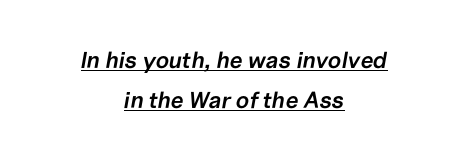
The image shows 23 px text type, italic (leaning right); set centered, line spacing 1.76x, normal letter spacing, underlined.
